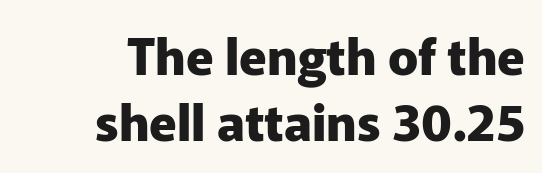
{"serif": "no", "italic": "no", "bold": "yes", "weight": "heavy", "width": "normal", "stroke_contrast": "low", "x_height": "medium", "monospaced": "no", "underline": "no", "align": "right", "line_spacing": "normal", "line_spacing_ratio": 1.32, "letter_spacing": "normal", "letter_spacing_em": 0.0, "glyph_px": 50}
